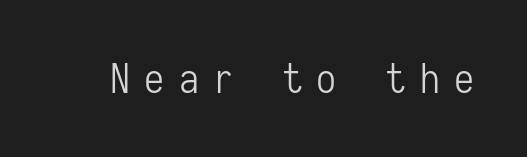
Heft: none added — not bold. The letters stand upright; this is a roman face. Note: no serifs on the glyphs. There is plenty of visible air inserted between adjacent glyphs.
